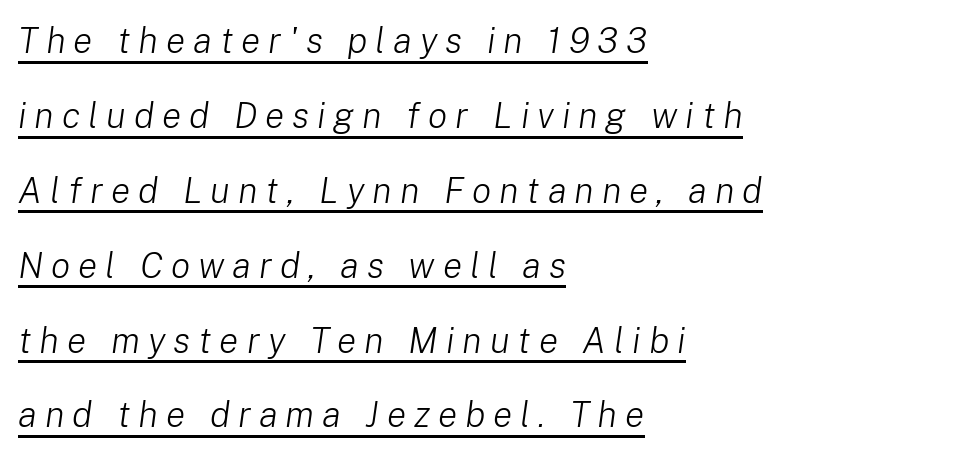
{"italic": "yes", "lean": "right", "slant_degrees": 8, "bold": "no", "weight": "light", "width": "normal", "stroke_contrast": "low", "x_height": "medium", "monospaced": "no", "underline": "yes", "align": "left", "line_spacing": "loose", "line_spacing_ratio": 2.08, "letter_spacing": "wide", "letter_spacing_em": 0.22, "glyph_px": 36}
